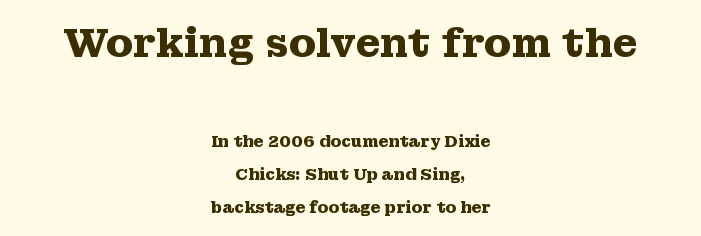
The image shows 40 px heavy, wide serif type, upright; set centered, loose line spacing (2.06x), normal letter spacing, not underlined; the first (top) block is 2.5x larger; medium stroke contrast and a medium x-height.
